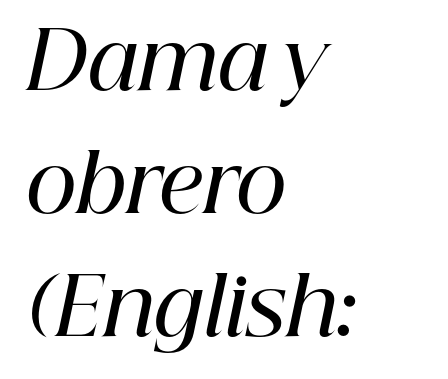
{"serif": "yes", "italic": "yes", "lean": "right", "slant_degrees": 12, "bold": "semi", "weight": "semibold", "width": "normal", "stroke_contrast": "high", "x_height": "medium", "monospaced": "no", "underline": "no", "align": "left", "line_spacing": "normal", "line_spacing_ratio": 1.56, "letter_spacing": "normal", "letter_spacing_em": 0.0, "glyph_px": 79}
